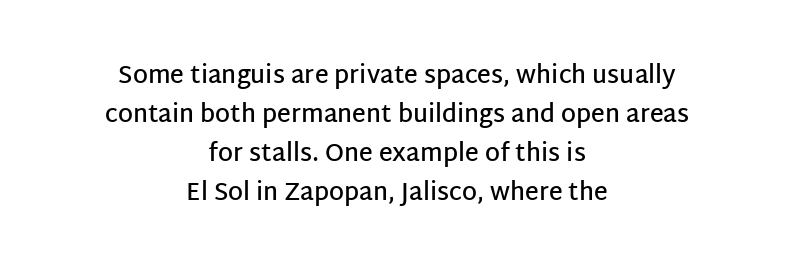
{"italic": "no", "bold": "semi", "underline": "no", "align": "center", "line_spacing": "normal", "line_spacing_ratio": 1.63, "letter_spacing": "normal", "letter_spacing_em": 0.0, "glyph_px": 24}
